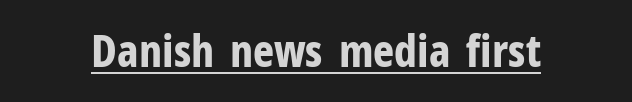
{"serif": "no", "italic": "no", "bold": "yes", "weight": "bold", "width": "condensed", "stroke_contrast": "low", "x_height": "medium", "monospaced": "no", "underline": "yes", "letter_spacing": "normal", "letter_spacing_em": 0.0, "glyph_px": 45}
